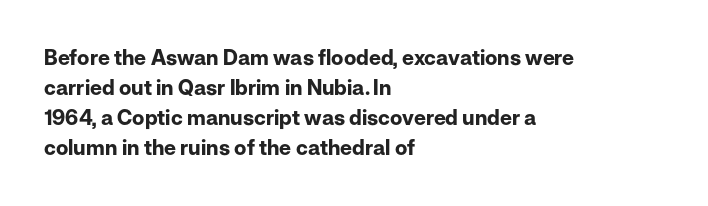
The font's upright variant was chosen for this text. These lines keep a tight, regular rhythm from letter to letter. Notice how thick the strokes are: this is what a full bold looks like. These lines sit exactly where default settings would place them.
